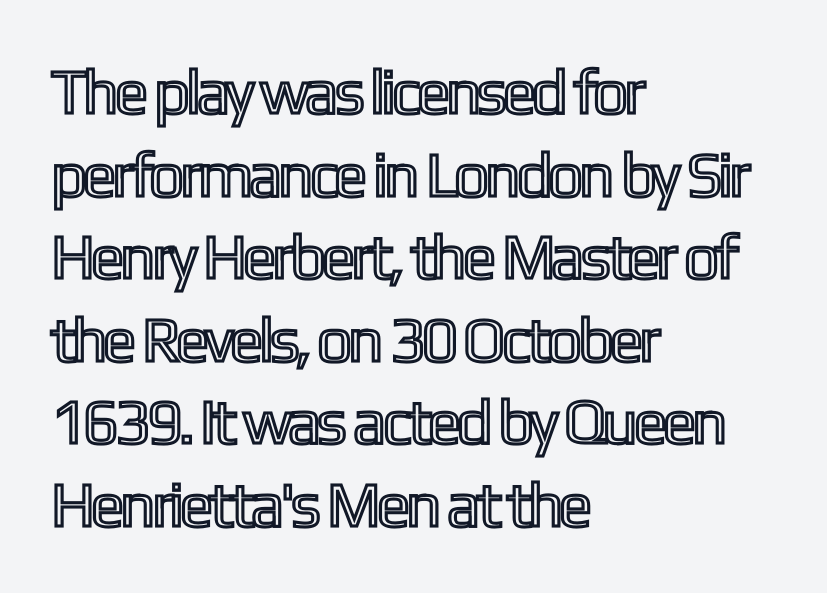
If you drew a ruler down the left edge, every line would touch it. Descenders hang freely into open space. This is roman type, the default non-slanted kind. Honestly, the letter spacing is just normal — you wouldn't notice it. Proportional: the letters do not fall into vertical columns.
